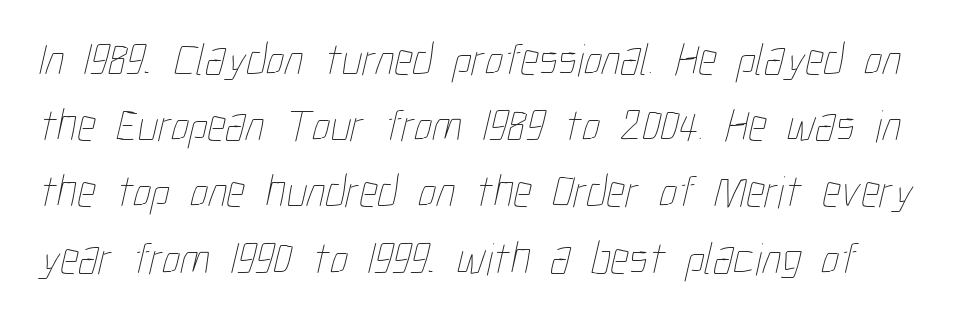
{"bold": "no", "weight": "thin", "width": "condensed", "stroke_contrast": "low", "x_height": "medium", "monospaced": "no", "underline": "no", "line_spacing": "normal", "line_spacing_ratio": 1.44, "letter_spacing": "normal", "letter_spacing_em": 0.0, "glyph_px": 46}
